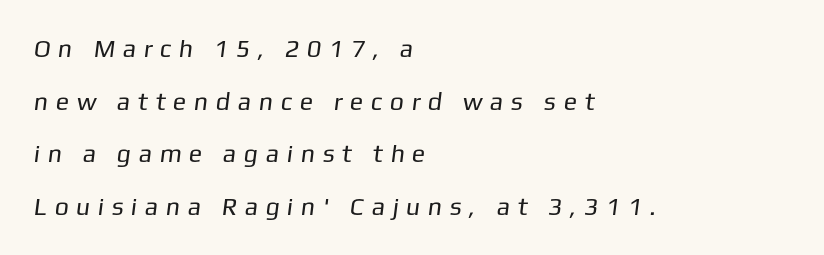
No chunkiness to these letters — they're not bold. Layout note: lines flush left. Whoever set this chose breathing room over compactness in the vertical rhythm. Lines of text with bare space underneath. Tracking here is generous; glyphs stand well apart from one another.
